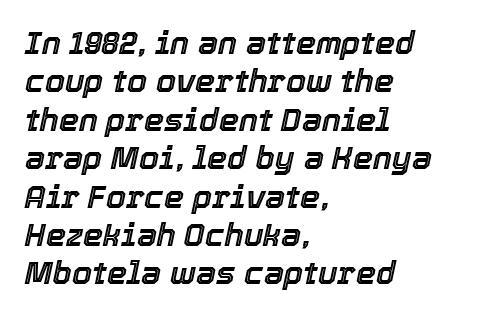
Q: Is the text italic (slanted)? A: Yes, it leans right by about 12 degrees.
Q: Is the text underlined? A: No.
Q: How is the paragraph aligned? A: Left-aligned.
Q: Is the spacing between letters normal or unusually wide? A: Normal.
Q: Width (condensed, normal, or wide)? A: Normal.
Q: x-height? A: Medium.
Q: Monospaced? A: No.
